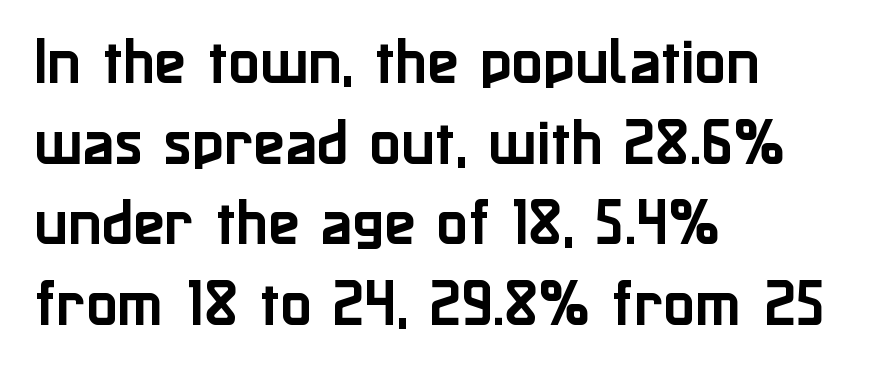
Q: Is the text italic (slanted)? A: No, it is upright.
Q: Is the typeface a serif or a sans-serif typeface? A: Sans-serif.
Q: Is the text underlined? A: No.
Q: How is the paragraph aligned? A: Left-aligned.
Q: Is the spacing between letters normal or unusually wide? A: Normal.
Q: Is the spacing between lines tight, normal or loose? A: Normal.
Q: Width (condensed, normal, or wide)? A: Normal.
Q: Stroke contrast? A: Low.
Q: x-height? A: Medium.
Q: Monospaced? A: No.
